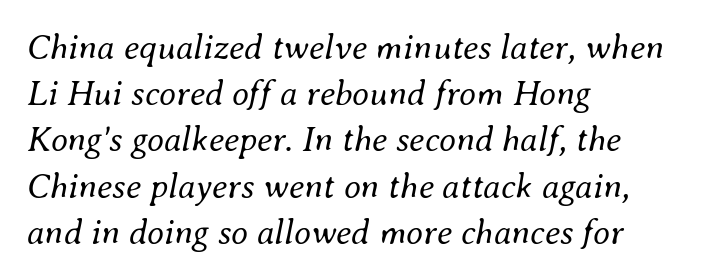
Q: Is the text bold? A: No.
Q: Is the text italic (slanted)? A: Yes, it leans right by about 8 degrees.
Q: Is the text underlined? A: No.
Q: How is the paragraph aligned? A: Left-aligned.
Q: Is the spacing between letters normal or unusually wide? A: Normal.
Q: Is the spacing between lines tight, normal or loose? A: Normal.
Q: Width (condensed, normal, or wide)? A: Normal.
Q: Stroke contrast? A: Medium.
Q: x-height? A: Small.
Q: Monospaced? A: No.
